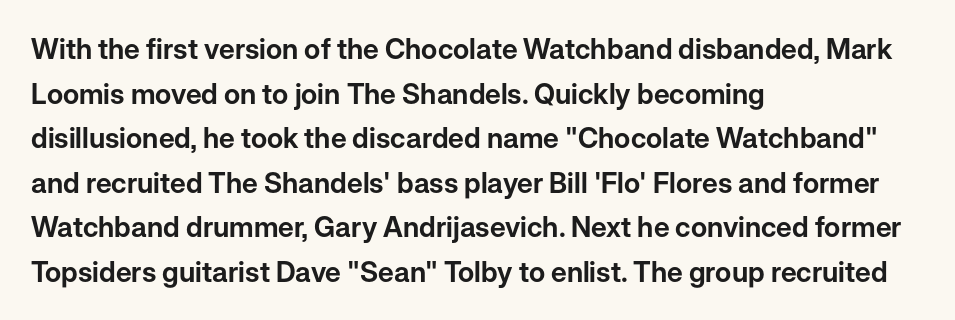
The image shows 28 px sans-serif type, upright; set left-aligned, normal line spacing (1.59x), normal letter spacing, not underlined; low stroke contrast and a medium x-height.
